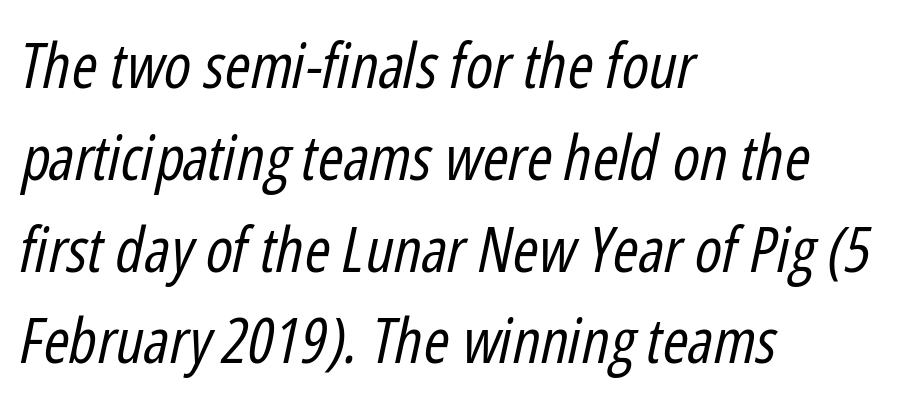
{"italic": "yes", "lean": "right", "slant_degrees": 12, "bold": "no", "weight": "regular", "width": "condensed", "stroke_contrast": "low", "x_height": "medium", "monospaced": "no", "underline": "no", "align": "left", "line_spacing": "normal", "line_spacing_ratio": 1.48, "letter_spacing": "normal", "letter_spacing_em": 0.0, "glyph_px": 62}
